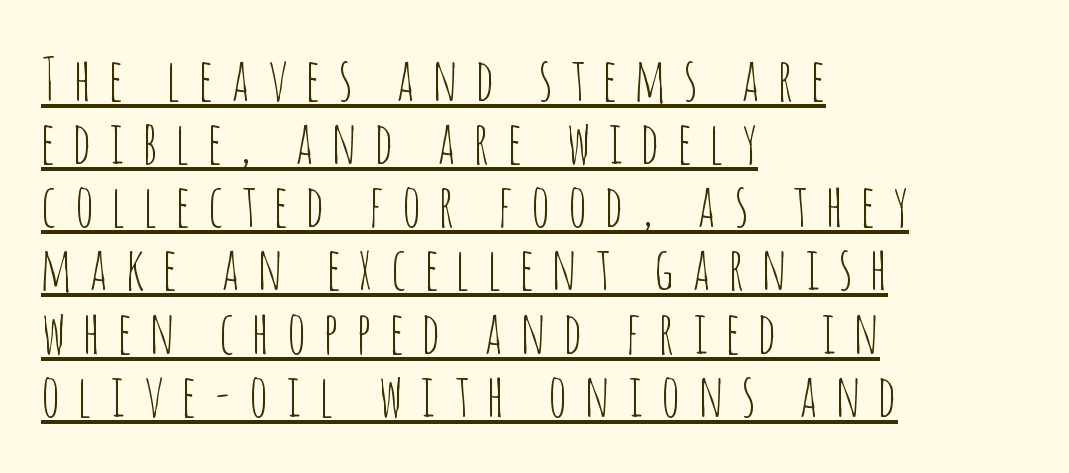
This sample has the flowing, uneven cadence of proportional lettering. Which margin do the lines hug? The left one — the right edge is uneven. Posture: upright roman. Horizontal bands of white between lines are thin slivers. This is not heavy type; no bold has been used.
